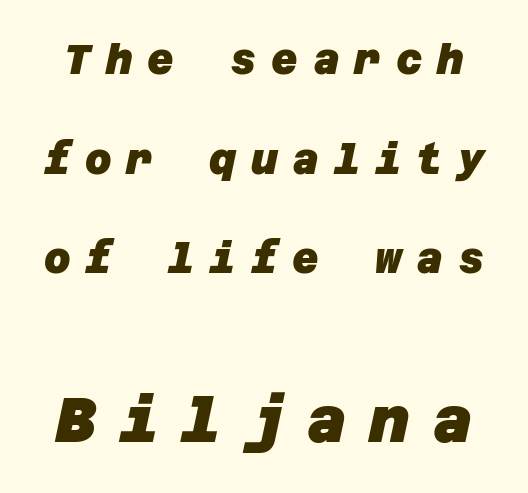
{"serif": "no", "bold": "yes", "weight": "heavy", "width": "normal", "stroke_contrast": "low", "x_height": "large", "underline": "no", "line_spacing": "loose", "line_spacing_ratio": 2.43, "letter_spacing": "wide", "letter_spacing_em": 0.36, "larger_block": "second", "size_ratio": 1.51, "glyph_px": 62}
